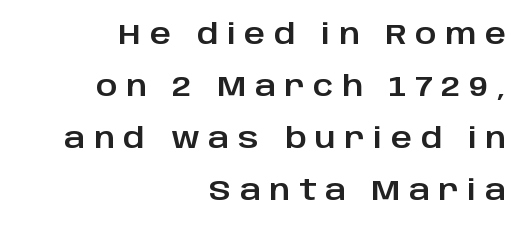
Q: Is the text italic (slanted)? A: No, it is upright.
Q: Is the typeface a serif or a sans-serif typeface? A: Sans-serif.
Q: Is the text underlined? A: No.
Q: How is the paragraph aligned? A: Right-aligned.
Q: Is the spacing between letters normal or unusually wide? A: Unusually wide.
Q: Width (condensed, normal, or wide)? A: Normal.
Q: Stroke contrast? A: Low.
Q: x-height? A: Large.
Q: Monospaced? A: No.
